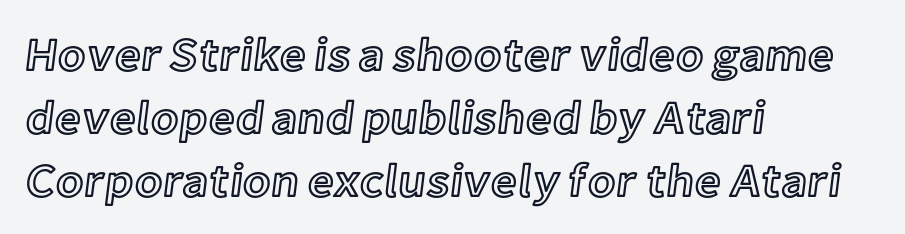
Do the characters align in a grid? No, the font is proportional. Students, observe: this is what conventionally led text looks like. Has an underline been added? It has not. A typesetter would call this zero additional tracking.
